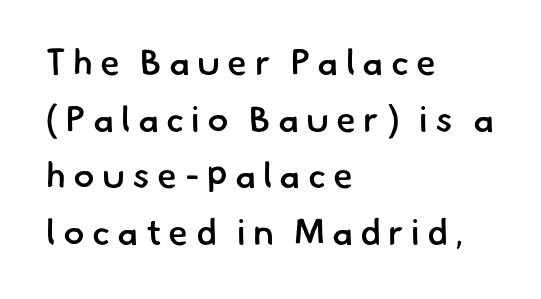
Q: Is the text bold? A: Semi-bold.
Q: Is the typeface a serif or a sans-serif typeface? A: Sans-serif.
Q: Is the text underlined? A: No.
Q: How is the paragraph aligned? A: Left-aligned.
Q: Is the spacing between letters normal or unusually wide? A: Unusually wide.
Q: Is the spacing between lines tight, normal or loose? A: Normal.
Q: Width (condensed, normal, or wide)? A: Normal.
Q: Stroke contrast? A: Low.
Q: x-height? A: Small.
Q: Monospaced? A: No.
